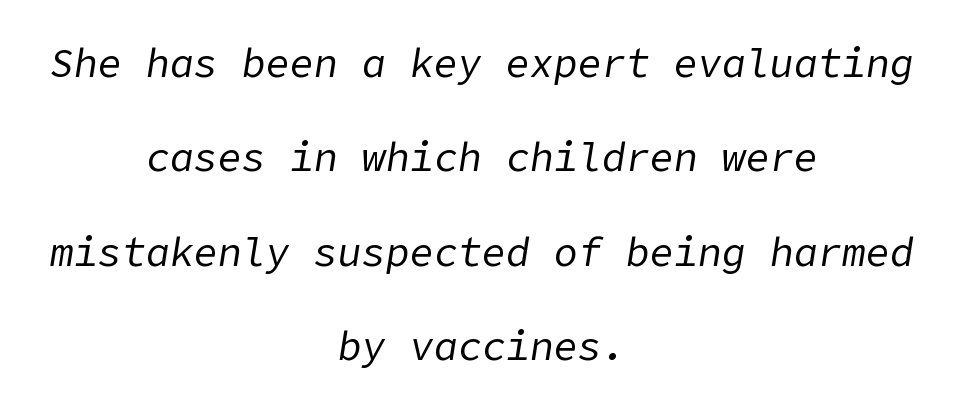
Unbolded letterforms with no extra heft. These lines stack symmetrically, like a column narrowing and widening about its center. Descenders are the only things crossing below the line. Students, note that the glyphs here touch the page at normal intervals. Vertical spacing — loose. In terms of posture, this sample is oblique.
